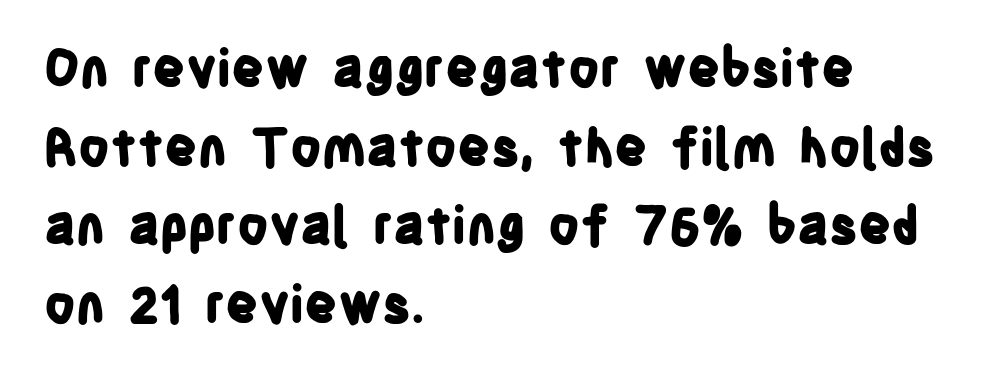
The image shows 51 px bold, condensed sans-serif type, upright; set left-aligned, normal line spacing (1.54x), normal letter spacing, not underlined; low stroke contrast and a large x-height.
